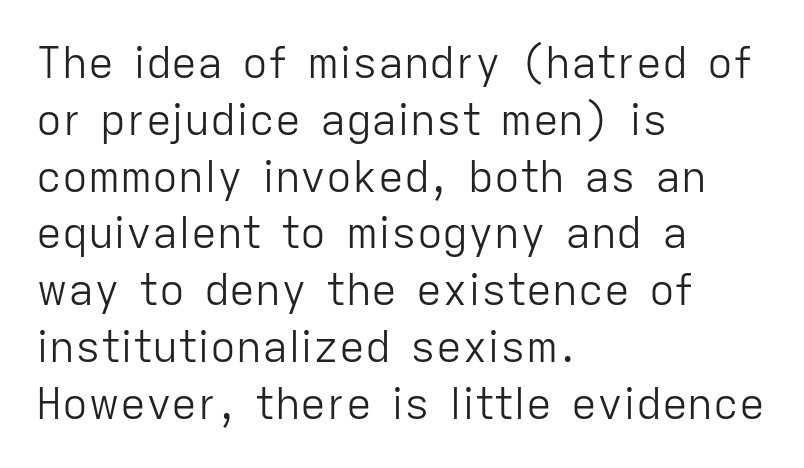
{"serif": "no", "italic": "no", "bold": "no", "weight": "light", "width": "normal", "stroke_contrast": "low", "x_height": "medium", "monospaced": "no", "underline": "no", "align": "left", "line_spacing": "normal", "line_spacing_ratio": 1.32, "letter_spacing": "normal", "letter_spacing_em": 0.0, "glyph_px": 43}
